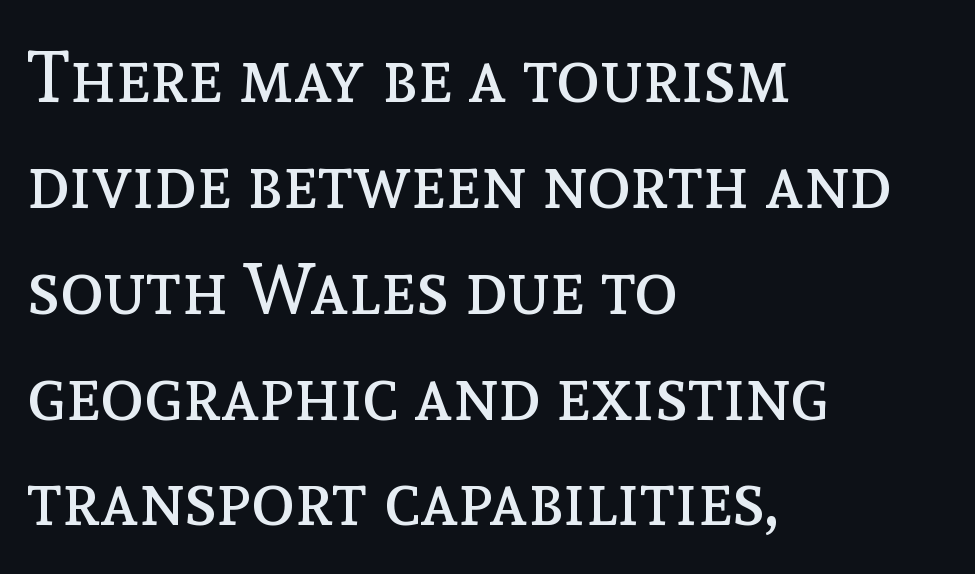
The image shows 72 px regular-weight type, upright; set left-aligned, normal line spacing (1.47x), normal letter spacing, not underlined; a medium x-height.
